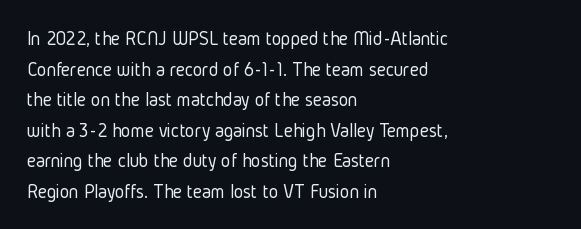
{"italic": "no", "bold": "no", "underline": "no", "align": "left", "line_spacing": "normal", "line_spacing_ratio": 1.53, "letter_spacing": "normal", "letter_spacing_em": 0.0, "glyph_px": 20}
